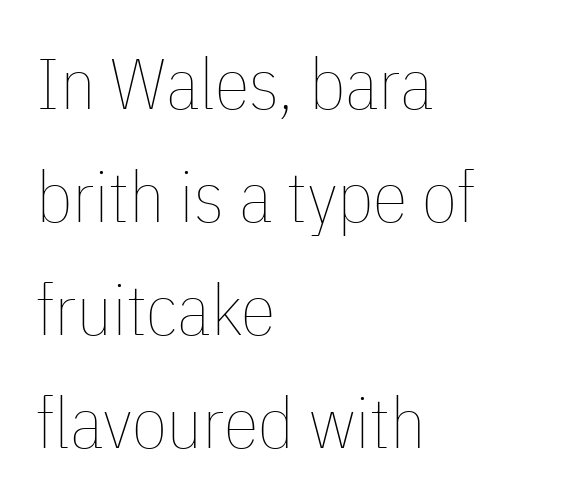
Q: Is the text bold? A: No.
Q: Is the text italic (slanted)? A: No, it is upright.
Q: Is the text underlined? A: No.
Q: How is the paragraph aligned? A: Left-aligned.
Q: Is the spacing between letters normal or unusually wide? A: Normal.
Q: Is the spacing between lines tight, normal or loose? A: Normal.
Q: Width (condensed, normal, or wide)? A: Condensed.
Q: Stroke contrast? A: Low.
Q: x-height? A: Medium.
Q: Monospaced? A: No.
